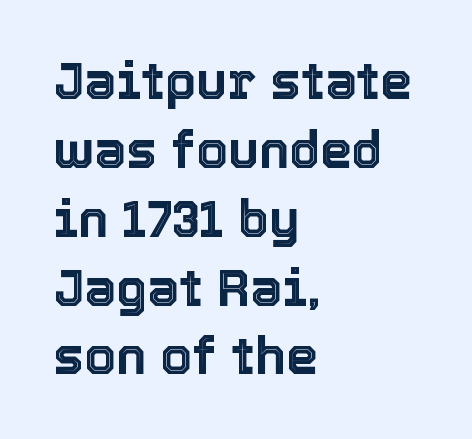
Q: Is the text italic (slanted)? A: No, it is upright.
Q: Is the text underlined? A: No.
Q: How is the paragraph aligned? A: Left-aligned.
Q: Is the spacing between letters normal or unusually wide? A: Normal.
Q: Is the spacing between lines tight, normal or loose? A: Normal.
Q: Width (condensed, normal, or wide)? A: Normal.
Q: x-height? A: Medium.
Q: Monospaced? A: No.
